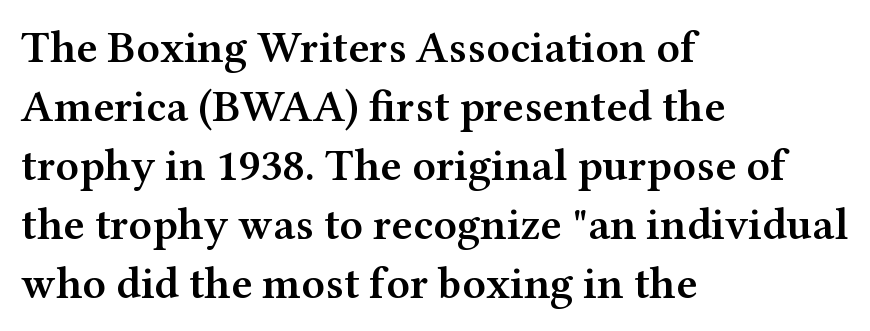
{"serif": "yes", "italic": "no", "bold": "semi", "weight": "semibold", "width": "wide", "stroke_contrast": "medium", "x_height": "medium", "monospaced": "no", "underline": "no", "align": "left", "line_spacing": "normal", "line_spacing_ratio": 1.31, "letter_spacing": "normal", "letter_spacing_em": 0.0, "glyph_px": 45}
